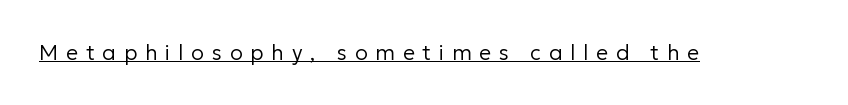
{"italic": "no", "bold": "no", "underline": "yes", "letter_spacing": "wide", "letter_spacing_em": 0.38, "glyph_px": 21}
